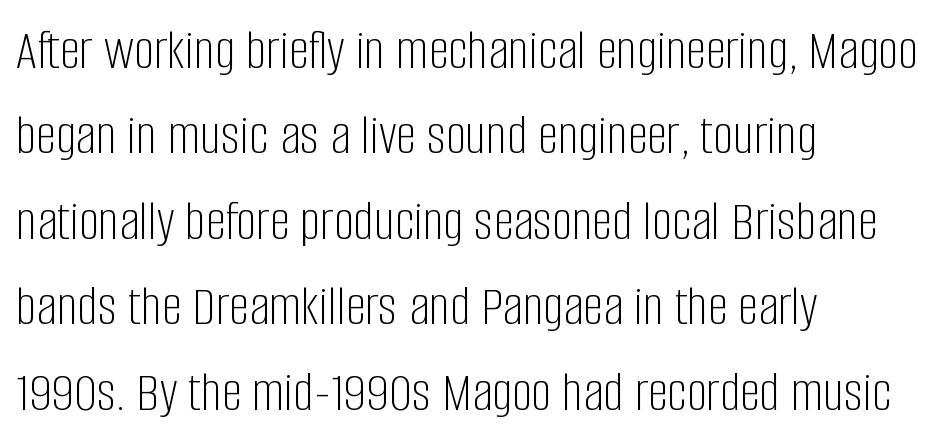
The leading is moderate, giving the passage an even texture. The lines are quadded left. A typesetter would call this proportional, since set widths differ per character. No heavy texture on the line: the type isn't bold. Rendered with straight, roman letterforms. Bare-footed words on every line.
